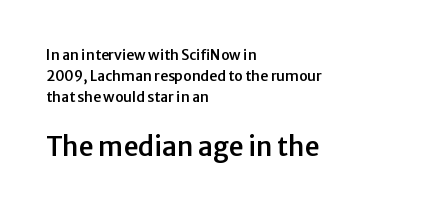
{"italic": "no", "underline": "no", "align": "left", "line_spacing": "normal", "line_spacing_ratio": 1.5, "letter_spacing": "normal", "letter_spacing_em": 0.0, "larger_block": "second", "size_ratio": 1.86, "glyph_px": 26}
